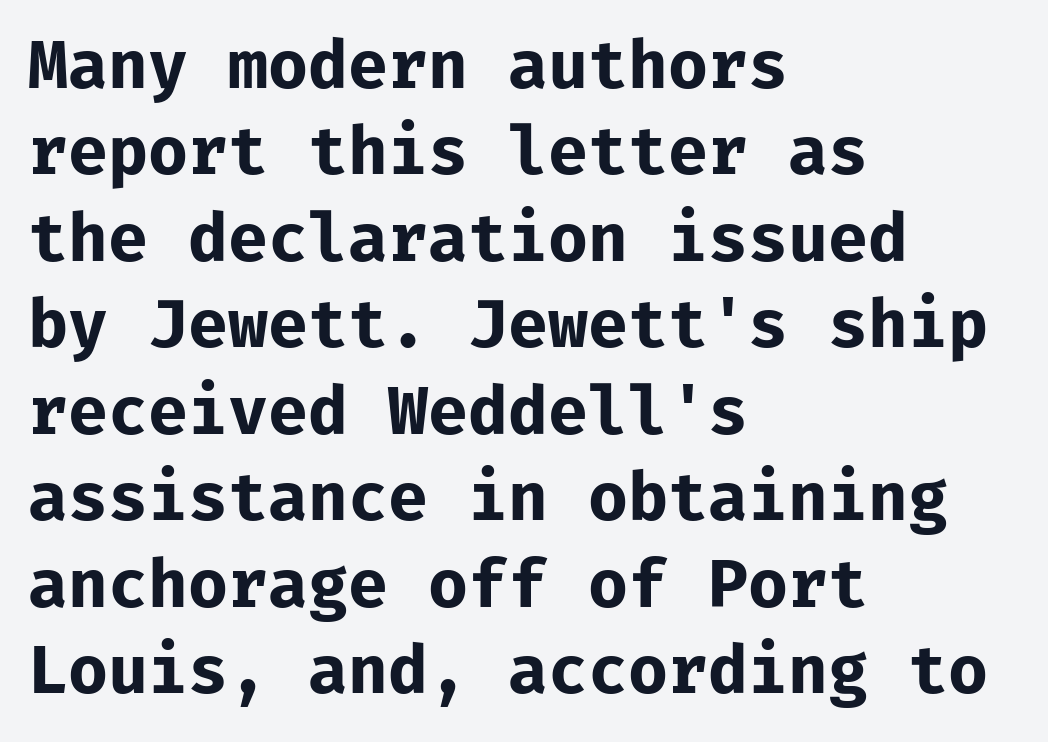
Q: Is the text bold? A: Yes.
Q: Is the text italic (slanted)? A: No, it is upright.
Q: Is the typeface a serif or a sans-serif typeface? A: Sans-serif.
Q: Is the text underlined? A: No.
Q: How is the paragraph aligned? A: Left-aligned.
Q: Is the spacing between letters normal or unusually wide? A: Normal.
Q: Is the spacing between lines tight, normal or loose? A: Normal.
Q: Width (condensed, normal, or wide)? A: Normal.
Q: Stroke contrast? A: Low.
Q: x-height? A: Medium.
